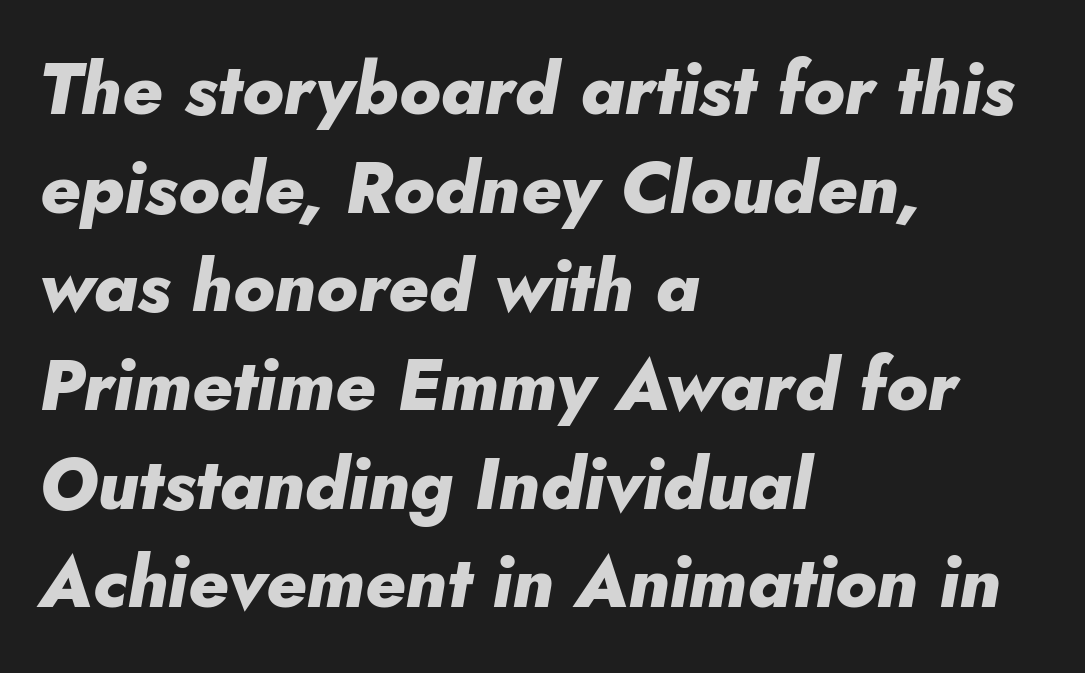
Q: Is the text bold? A: Yes.
Q: Is the text italic (slanted)? A: Yes, it leans right by about 10 degrees.
Q: Is the text underlined? A: No.
Q: How is the paragraph aligned? A: Left-aligned.
Q: Is the spacing between letters normal or unusually wide? A: Normal.
Q: Is the spacing between lines tight, normal or loose? A: Normal.
Q: Width (condensed, normal, or wide)? A: Normal.
Q: Stroke contrast? A: Low.
Q: x-height? A: Small.
Q: Monospaced? A: No.
